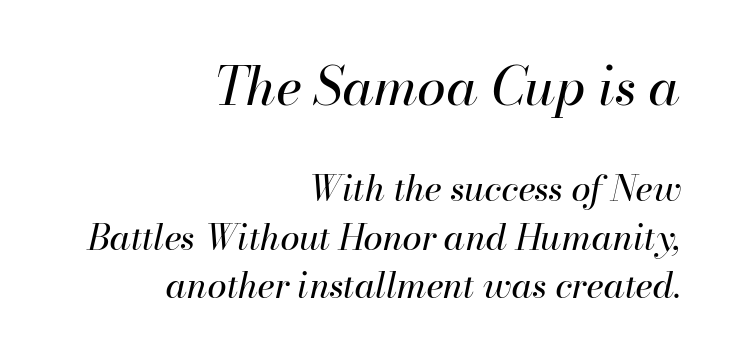
Line ends are locked; line starts wander. Reading top to bottom, the characters get smaller at the block break. Letters rest on an invisible, unmarked baseline. Is the type heavy? It reads as light-to-regular instead. Vertical spacing — default. The glyphs look as if they've been sheared to an angle.
